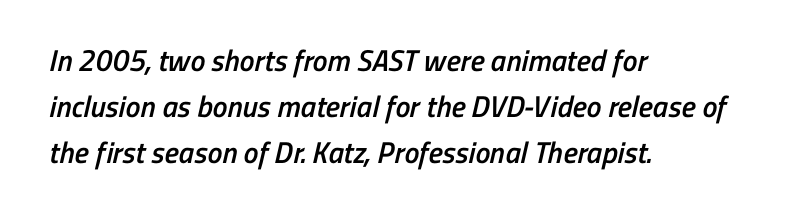
The image shows 30 px semibold, condensed sans-serif type; set left-aligned, normal line spacing (1.53x), normal letter spacing, not underlined; low stroke contrast and a medium x-height.
